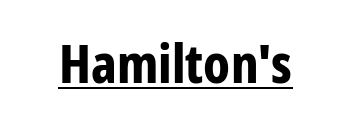
The image shows 54 px bold, condensed sans-serif type, upright; set normal letter spacing, underlined; low stroke contrast and a medium x-height.
